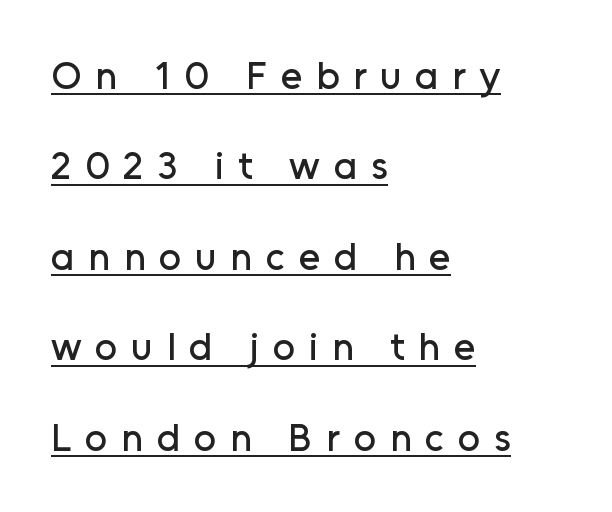
The image shows 39 px sans-serif type, upright; set left-aligned, loose line spacing (2.32x), unusually wide letter spacing (+0.35 em), underlined; low stroke contrast and a medium x-height.
